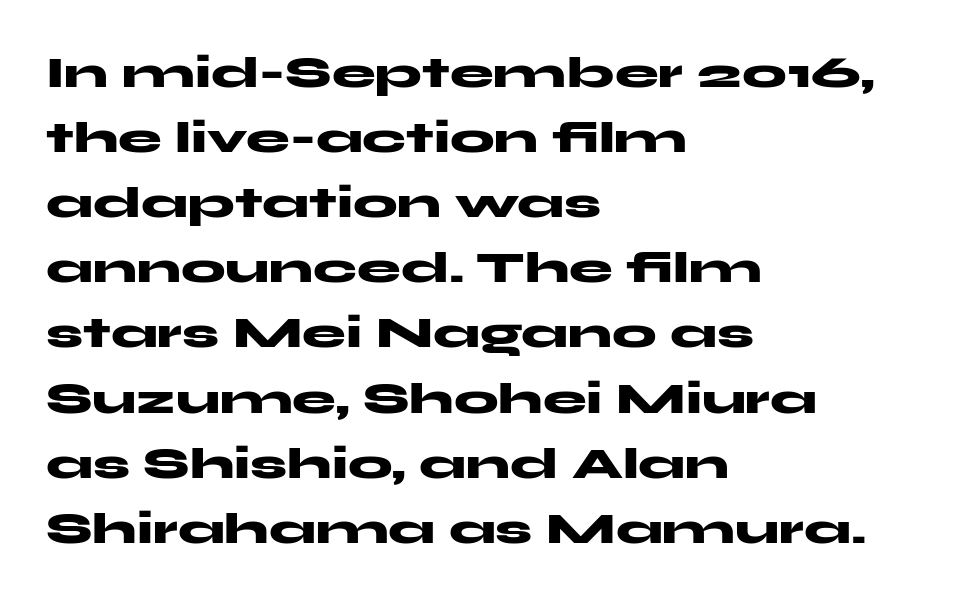
{"serif": "no", "italic": "no", "bold": "yes", "weight": "heavy", "width": "wide", "stroke_contrast": "medium", "x_height": "medium", "monospaced": "no", "underline": "no", "align": "left", "line_spacing": "normal", "line_spacing_ratio": 1.48, "letter_spacing": "normal", "letter_spacing_em": 0.0, "glyph_px": 44}
